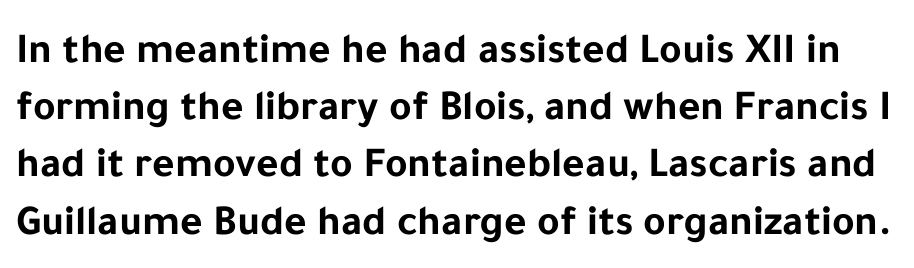
The image shows 43 px bold sans-serif type, upright; set normal line spacing (1.33x), normal letter spacing, not underlined; low stroke contrast and a medium x-height.
